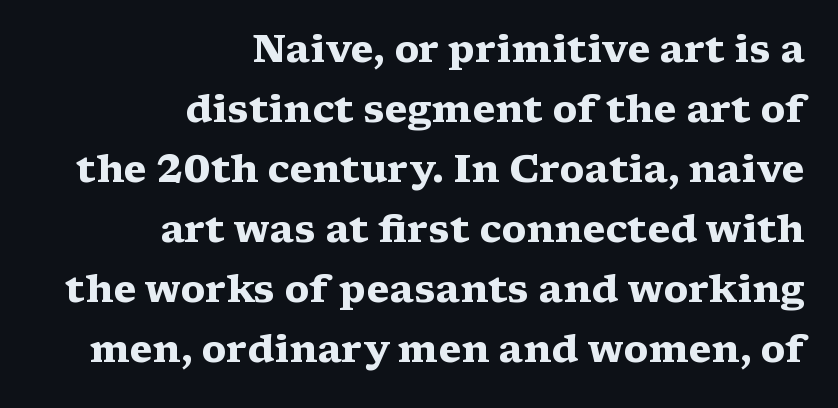
{"serif": "yes", "italic": "no", "bold": "yes", "weight": "heavy", "width": "wide", "stroke_contrast": "medium", "x_height": "medium", "monospaced": "no", "underline": "no", "align": "right", "line_spacing": "normal", "line_spacing_ratio": 1.58, "letter_spacing": "normal", "letter_spacing_em": 0.0, "glyph_px": 38}
